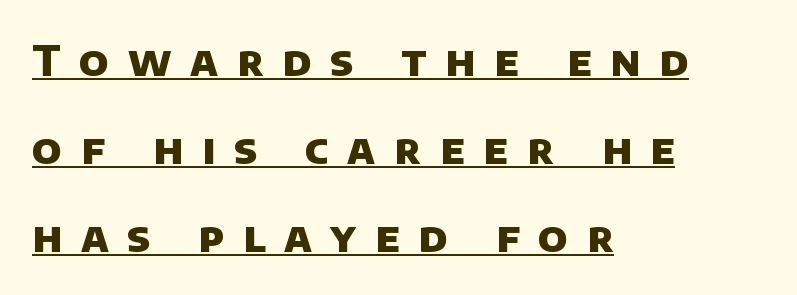
{"serif": "no", "bold": "yes", "weight": "heavy", "width": "normal", "stroke_contrast": "low", "x_height": "large", "monospaced": "no", "underline": "yes", "align": "left", "line_spacing": "loose", "line_spacing_ratio": 2.1, "letter_spacing": "wide", "letter_spacing_em": 0.45, "glyph_px": 42}
